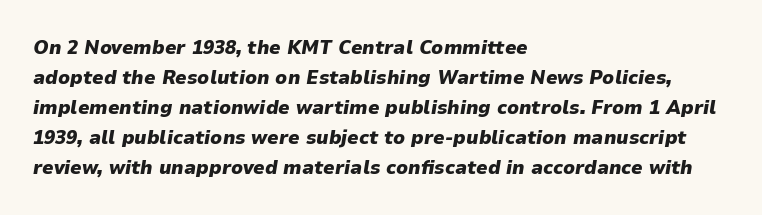
Italic? Definitely — the glyphs are oblique. Caption: bold face, heavy strokes. Baseline-to-baseline distance is the conventional proportion of letter height. Lines of text with bare space underneath. Visually the block forms a straight wall on the left and a jagged coastline on the right.
